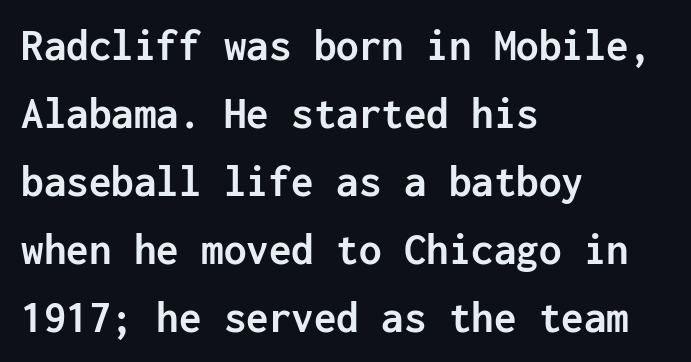
Inter-character spacing is left at the font's built-in metrics. The vertical gap from one line to the next is medium. Just letters on the line, the space beneath them empty. Here the designer chose a console-style face with uniform glyph widths. Italic: no, the glyphs are upright roman.
